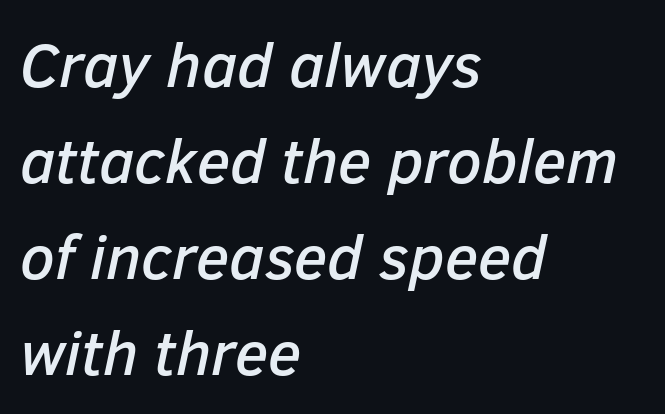
{"italic": "yes", "lean": "right", "slant_degrees": 12, "width": "normal", "stroke_contrast": "low", "x_height": "medium", "monospaced": "no", "underline": "no", "align": "left", "line_spacing": "normal", "line_spacing_ratio": 1.55, "letter_spacing": "normal", "letter_spacing_em": 0.0, "glyph_px": 62}
